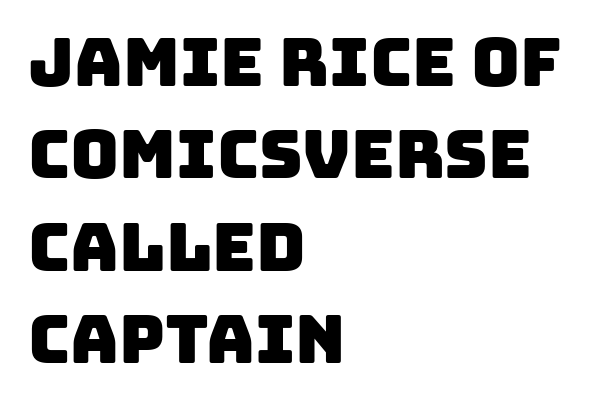
{"serif": "no", "width": "normal", "stroke_contrast": "low", "x_height": "large", "monospaced": "no", "underline": "no", "align": "left", "line_spacing": "normal", "line_spacing_ratio": 1.38, "letter_spacing": "normal", "letter_spacing_em": 0.0, "glyph_px": 67}
